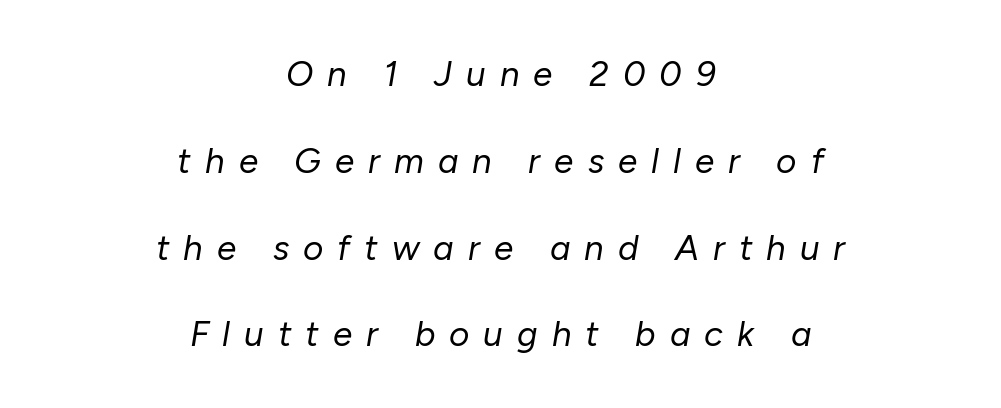
The image shows 35 px regular-weight type, italic (leaning right); set centered, loose line spacing (2.48x), unusually wide letter spacing (+0.4 em), not underlined; low stroke contrast and a medium x-height.
